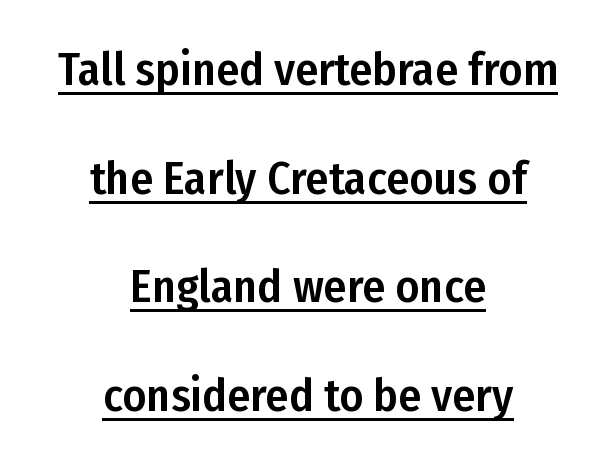
Q: Is the text italic (slanted)? A: No, it is upright.
Q: Is the typeface a serif or a sans-serif typeface? A: Sans-serif.
Q: Is the text underlined? A: Yes.
Q: How is the paragraph aligned? A: Centered.
Q: Is the spacing between letters normal or unusually wide? A: Normal.
Q: Is the spacing between lines tight, normal or loose? A: Loose.
Q: Width (condensed, normal, or wide)? A: Condensed.
Q: Stroke contrast? A: Low.
Q: x-height? A: Medium.
Q: Monospaced? A: No.
